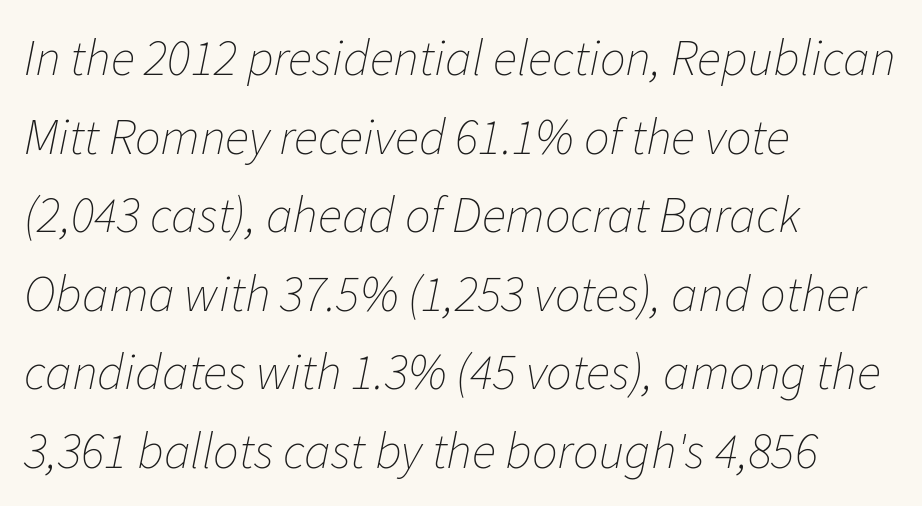
The image shows 51 px thin type, italic (leaning right); set left-aligned, normal line spacing (1.54x), normal letter spacing, not underlined; low stroke contrast and a medium x-height.
